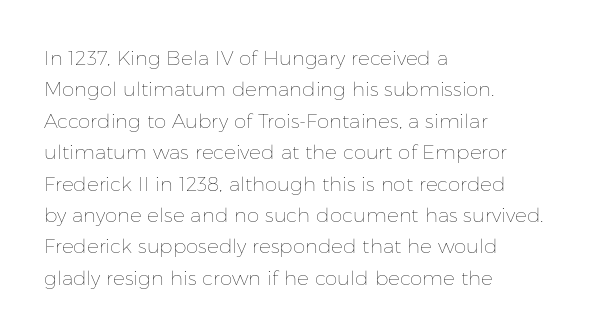
The image shows 20 px text type, upright; set left-aligned, normal line spacing (1.57x), normal letter spacing, not underlined.
